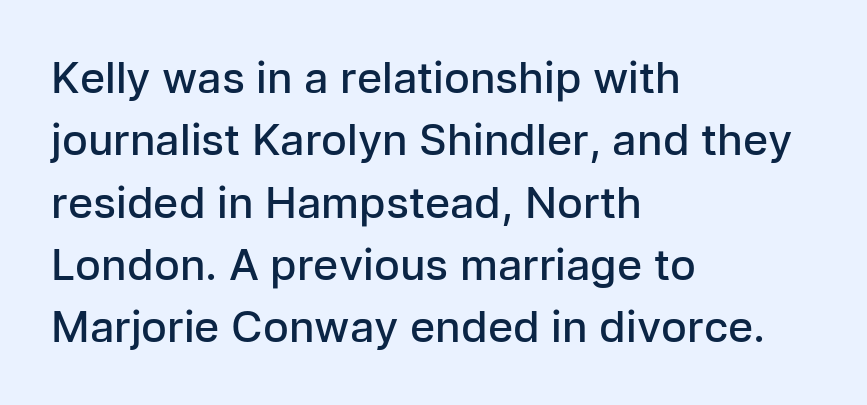
Is the block centered? No — it sits flush against the left margin. Beneath every word, the page is bare. Each new line begins a customary step beneath the previous one. On the weight axis this lands at semibold, roughly 600. Each word holds together tightly as a unit, with standard inter-letter gaps. Character widths vary here, with narrow letters taking less room than wide ones.
